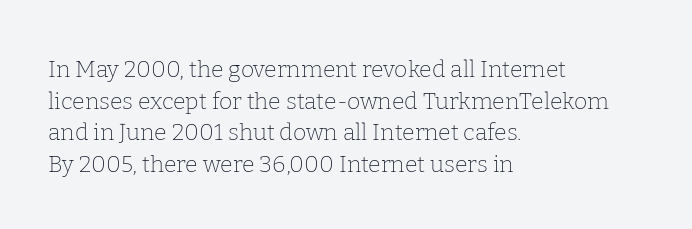
Q: Is the text bold? A: No.
Q: Is the text italic (slanted)? A: No, it is upright.
Q: Is the text underlined? A: No.
Q: How is the paragraph aligned? A: Left-aligned.
Q: Is the spacing between letters normal or unusually wide? A: Normal.
Q: Is the spacing between lines tight, normal or loose? A: Normal.
